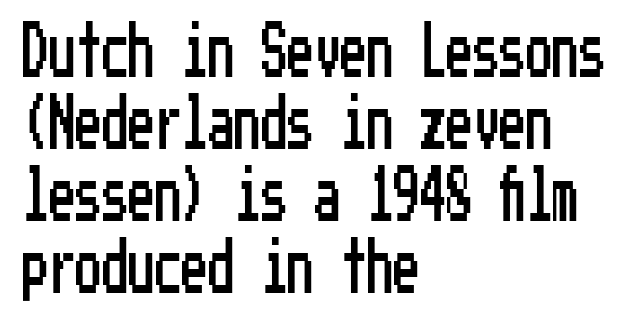
Q: Is the text italic (slanted)? A: No, it is upright.
Q: Is the typeface a serif or a sans-serif typeface? A: Sans-serif.
Q: Is the text underlined? A: No.
Q: How is the paragraph aligned? A: Left-aligned.
Q: Is the spacing between letters normal or unusually wide? A: Normal.
Q: Is the spacing between lines tight, normal or loose? A: Normal.
Q: Width (condensed, normal, or wide)? A: Condensed.
Q: Stroke contrast? A: Low.
Q: x-height? A: Medium.
